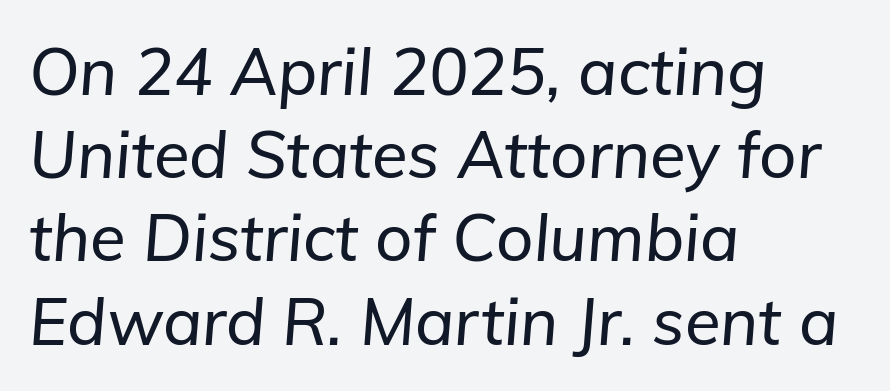
{"italic": "yes", "lean": "right", "slant_degrees": 5, "width": "normal", "stroke_contrast": "low", "x_height": "medium", "monospaced": "no", "underline": "no", "align": "left", "line_spacing": "normal", "line_spacing_ratio": 1.28, "letter_spacing": "normal", "letter_spacing_em": 0.0, "glyph_px": 65}
